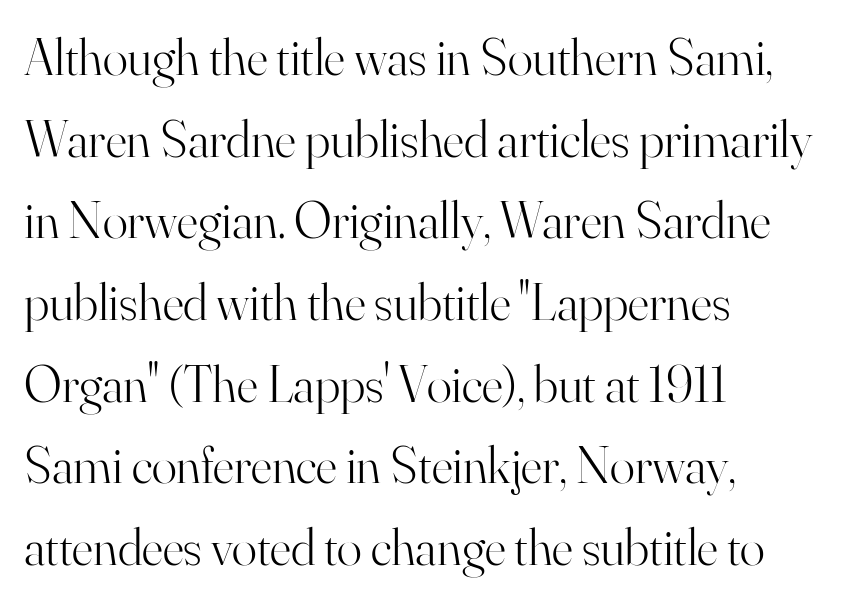
The image shows 52 px light serif type, upright; set left-aligned, normal line spacing (1.57x), normal letter spacing, not underlined; high stroke contrast and a small x-height.
